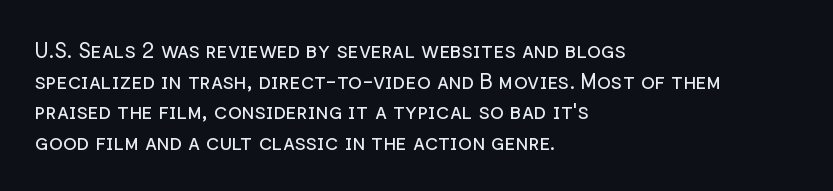
The image shows 21 px text type, upright; set left-aligned, normal line spacing (1.46x), normal letter spacing, not underlined.
